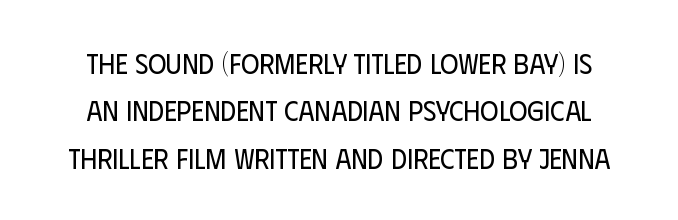
{"serif": "no", "italic": "no", "bold": "no", "weight": "regular", "width": "condensed", "stroke_contrast": "low", "x_height": "large", "monospaced": "no", "underline": "no", "line_spacing": "normal", "line_spacing_ratio": 1.69, "letter_spacing": "normal", "letter_spacing_em": 0.0, "glyph_px": 28}
